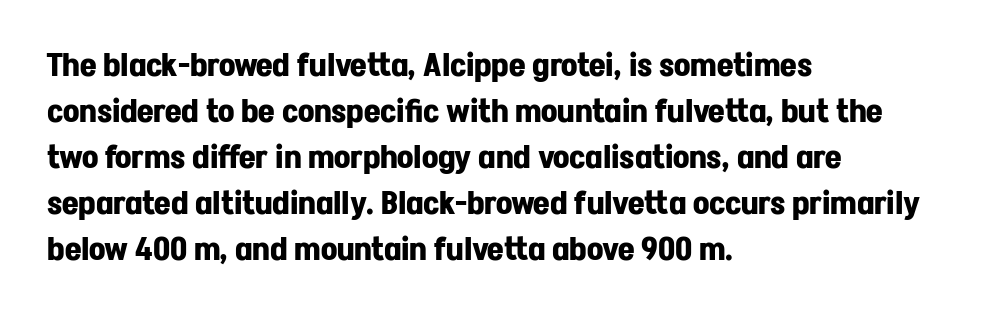
Q: Is the text bold? A: Yes.
Q: Is the text italic (slanted)? A: No, it is upright.
Q: Is the typeface a serif or a sans-serif typeface? A: Sans-serif.
Q: Is the text underlined? A: No.
Q: How is the paragraph aligned? A: Left-aligned.
Q: Is the spacing between letters normal or unusually wide? A: Normal.
Q: Is the spacing between lines tight, normal or loose? A: Normal.
Q: Width (condensed, normal, or wide)? A: Normal.
Q: Stroke contrast? A: Low.
Q: x-height? A: Medium.
Q: Monospaced? A: No.
